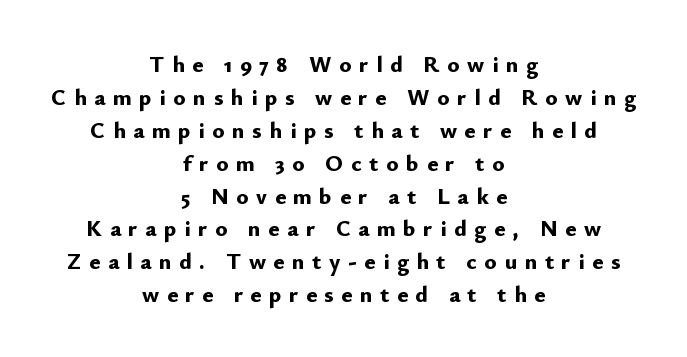
The image shows 23 px bold type, upright; set centered, normal line spacing (1.43x), unusually wide letter spacing (+0.33 em), not underlined.
